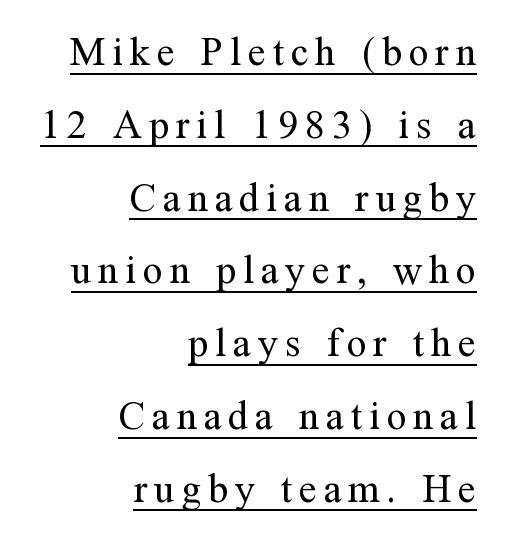
Q: Is the text bold? A: No.
Q: Is the text italic (slanted)? A: No, it is upright.
Q: Is the typeface a serif or a sans-serif typeface? A: Serif.
Q: Is the text underlined? A: Yes.
Q: How is the paragraph aligned? A: Right-aligned.
Q: Width (condensed, normal, or wide)? A: Normal.
Q: Stroke contrast? A: Medium.
Q: x-height? A: Medium.
Q: Monospaced? A: No.
